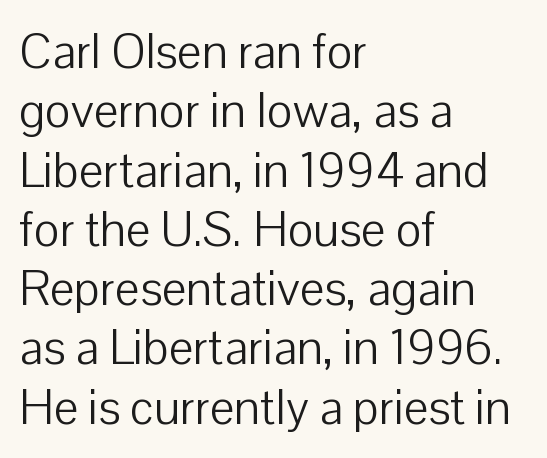
The image shows 49 px light sans-serif type, upright; set left-aligned, line spacing 1.21x, normal letter spacing, not underlined; low stroke contrast and a medium x-height.
